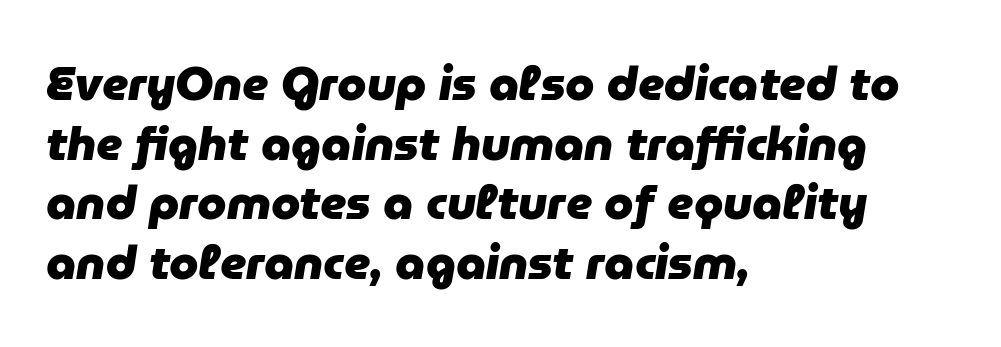
Q: Is the text bold? A: Yes.
Q: Is the text italic (slanted)? A: Yes, it leans right by about 9 degrees.
Q: Is the text underlined? A: No.
Q: How is the paragraph aligned? A: Left-aligned.
Q: Is the spacing between letters normal or unusually wide? A: Normal.
Q: Is the spacing between lines tight, normal or loose? A: Normal.
Q: Width (condensed, normal, or wide)? A: Normal.
Q: Stroke contrast? A: Low.
Q: x-height? A: Medium.
Q: Monospaced? A: No.
